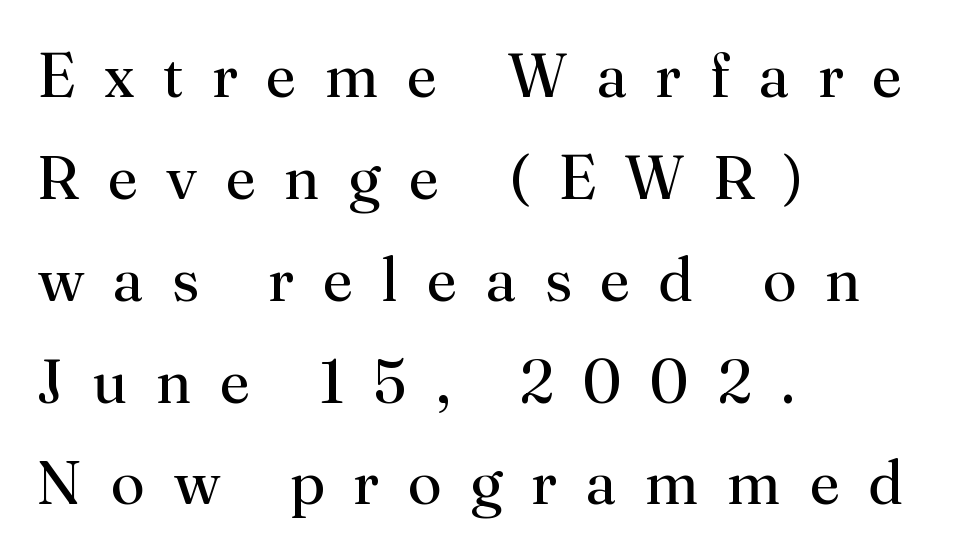
The image shows 61 px regular-weight serif type, upright; set left-aligned, normal line spacing (1.67x), unusually wide letter spacing (+0.47 em), not underlined; medium stroke contrast and a small x-height.
